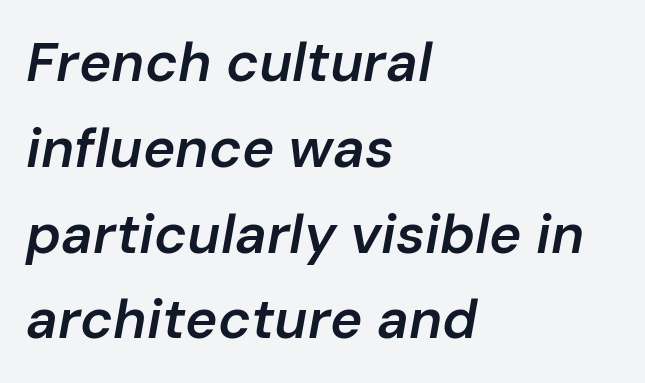
{"italic": "yes", "lean": "right", "slant_degrees": 10, "bold": "semi", "weight": "semibold", "width": "normal", "stroke_contrast": "low", "x_height": "medium", "monospaced": "no", "underline": "no", "align": "left", "line_spacing": "normal", "line_spacing_ratio": 1.56, "letter_spacing": "normal", "letter_spacing_em": 0.0, "glyph_px": 55}
